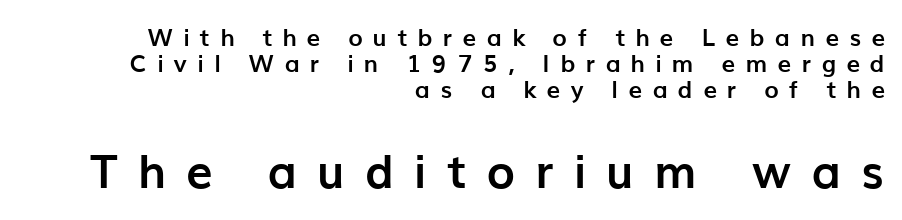
These lines were composed using upright roman letters. Lines of text with bare space underneath. The face used here has the dense, thick strokes of a bold. Spacing verdict: proportional, widths tailored to each character. This layout puts the modest block above and the oversized block below. Successive baselines arrive quickly, one right under another.
